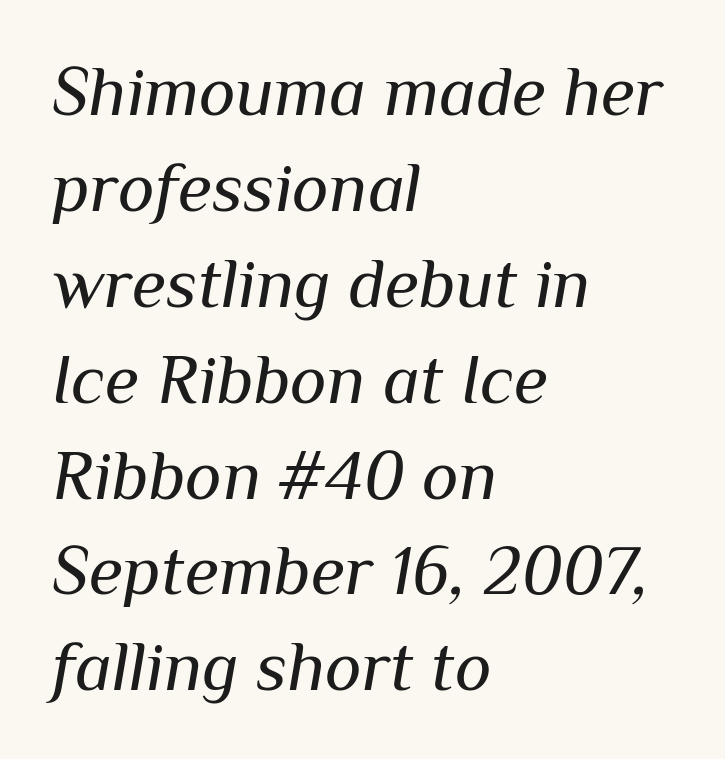
{"italic": "yes", "lean": "right", "slant_degrees": 10, "bold": "no", "weight": "regular", "width": "normal", "stroke_contrast": "medium", "x_height": "medium", "monospaced": "no", "underline": "no", "align": "left", "line_spacing": "normal", "line_spacing_ratio": 1.37, "letter_spacing": "normal", "letter_spacing_em": 0.0, "glyph_px": 70}
